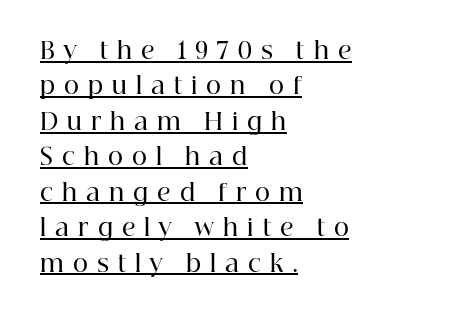
The ragged edge is on the right, which tells us the setting is flush left. The words here are underlined. Quick note: interline space is typical. Every stem runs plumb, perpendicular to the baseline. Observe the wide spacing: letters keep a clear distance from each other.
